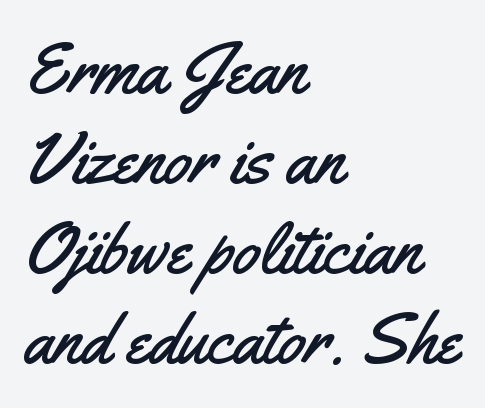
Q: Is the text italic (slanted)? A: Yes.
Q: Is the typeface a serif or a sans-serif typeface? A: Sans-serif.
Q: Is the text underlined? A: No.
Q: How is the paragraph aligned? A: Left-aligned.
Q: Is the spacing between letters normal or unusually wide? A: Normal.
Q: Is the spacing between lines tight, normal or loose? A: Normal.
Q: Width (condensed, normal, or wide)? A: Condensed.
Q: Stroke contrast? A: Medium.
Q: x-height? A: Small.
Q: Monospaced? A: No.
